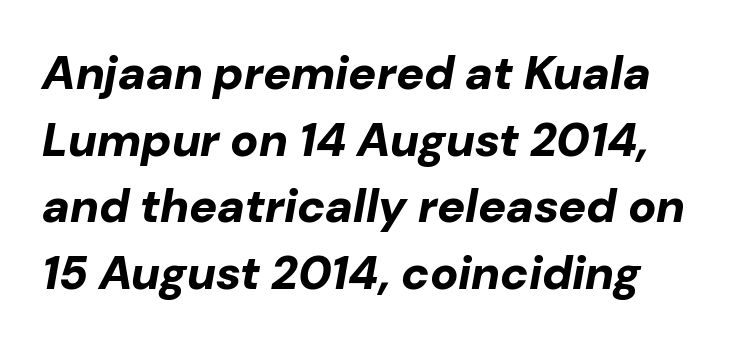
The image shows 47 px bold type, italic (leaning right); set normal line spacing (1.42x), normal letter spacing, not underlined; low stroke contrast and a medium x-height.
